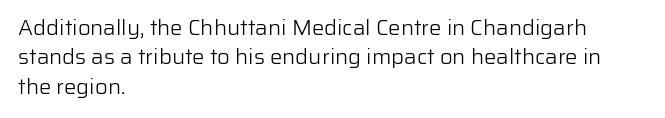
The image shows 22 px text type, upright; set left-aligned, normal line spacing (1.33x), normal letter spacing, not underlined.
